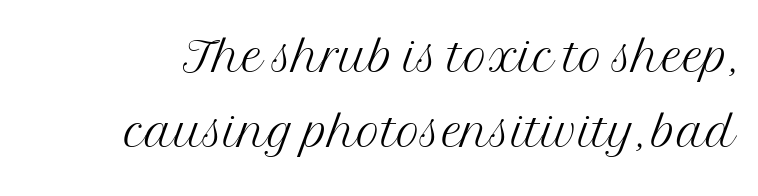
Regarding leading, the lines here are crowded together. The font is comparable to plain body text, perhaps lighter. Is this a fixed-width face? No — the glyphs have proportional, varying widths. The horizontal fit of the characters is conventional and even. A bare baseline throughout the passage.
